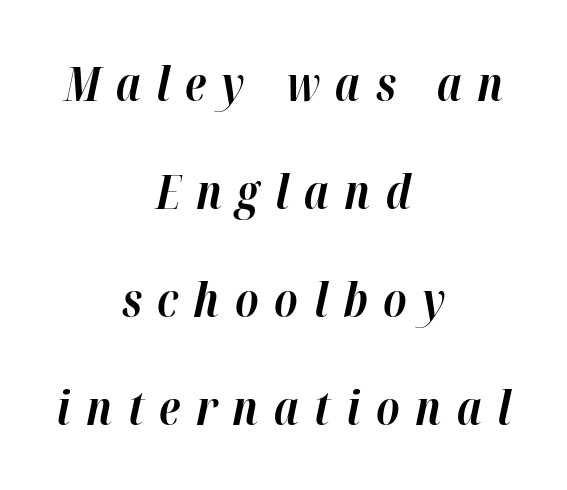
Compared with typical body copy, the letter spacing here is much looser. Just letters on the line, the space beneath them empty. Pretty heavy lettering here — definitely bold. The lines are spread far apart with generous leading. Each letter keeps its own natural width here, so spacing adapts to shape. These lines stack symmetrically, like a column narrowing and widening about its center.
